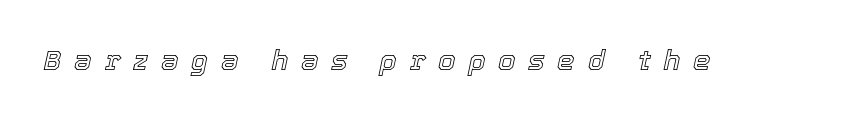
Just letters on the line, the space beneath them empty. A typesetter would call this proportional, since set widths differ per character. A typesetter would call this heavily tracked-out type. The typography opts for an oblique posture over an upright one.
